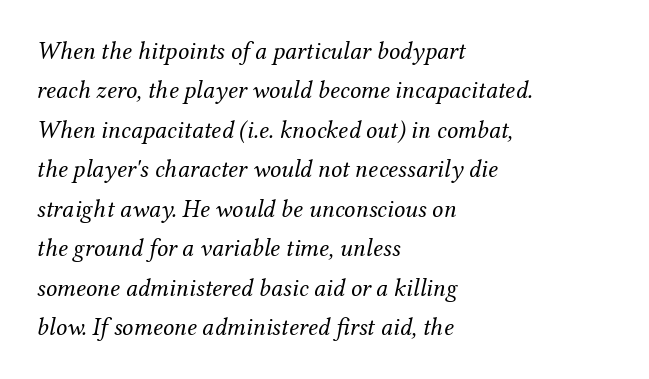
Any mark beneath the type? The region is blank. Line beginnings align vertically; line endings do not. The face used here is rendered with its standard letterfit. The face used here has a pronounced slope to its letters. Summary of weight: not heavy and not bold. The rows are spaced the way most documents space them.
